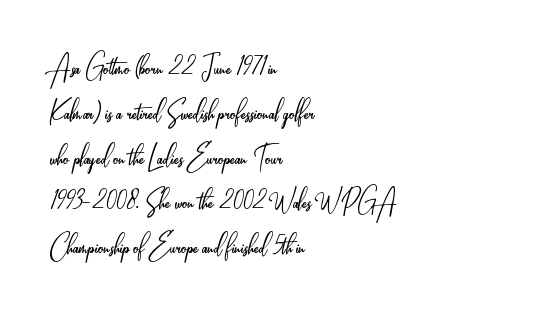
{"serif": "no", "bold": "no", "weight": "light", "width": "condensed", "stroke_contrast": "low", "x_height": "small", "monospaced": "no", "underline": "no", "align": "left", "line_spacing": "normal", "line_spacing_ratio": 1.28, "letter_spacing": "normal", "letter_spacing_em": 0.0, "glyph_px": 35}
